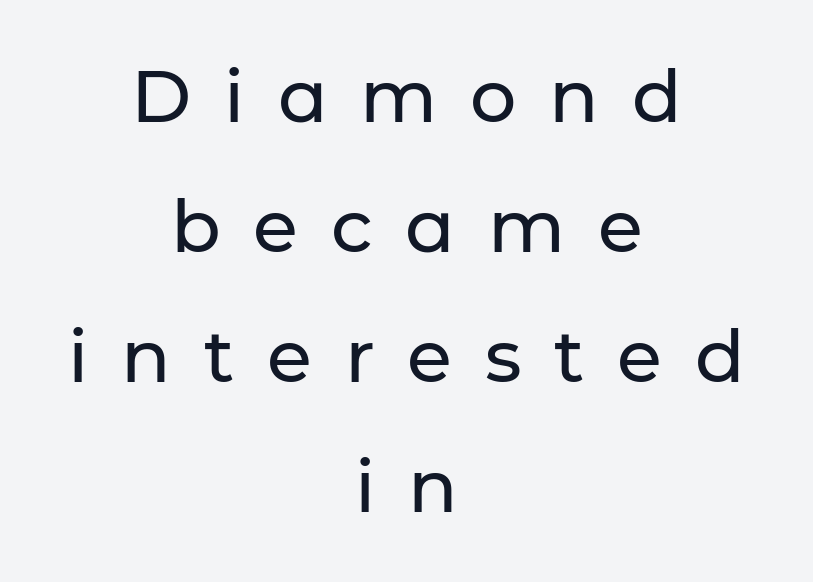
{"serif": "no", "italic": "no", "width": "normal", "stroke_contrast": "low", "x_height": "medium", "monospaced": "no", "underline": "no", "align": "center", "line_spacing_ratio": 1.78, "letter_spacing": "wide", "letter_spacing_em": 0.45, "glyph_px": 73}
